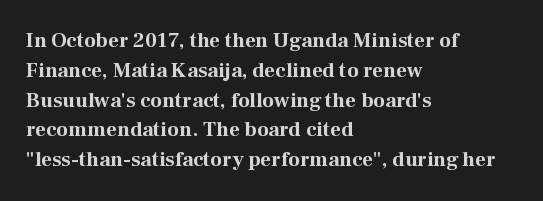
{"italic": "no", "bold": "yes", "underline": "no", "align": "left", "line_spacing": "normal", "line_spacing_ratio": 1.42, "letter_spacing": "normal", "letter_spacing_em": 0.0, "glyph_px": 21}
